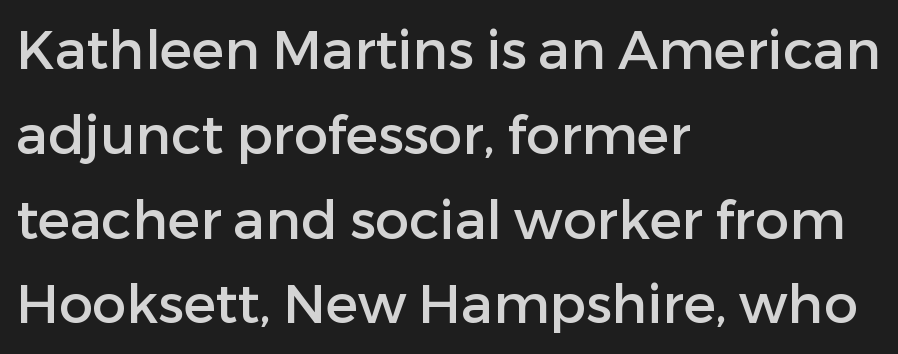
Q: Is the text italic (slanted)? A: No, it is upright.
Q: Is the typeface a serif or a sans-serif typeface? A: Sans-serif.
Q: Is the text underlined? A: No.
Q: How is the paragraph aligned? A: Left-aligned.
Q: Is the spacing between letters normal or unusually wide? A: Normal.
Q: Is the spacing between lines tight, normal or loose? A: Normal.
Q: Width (condensed, normal, or wide)? A: Normal.
Q: Stroke contrast? A: Low.
Q: x-height? A: Medium.
Q: Monospaced? A: No.
